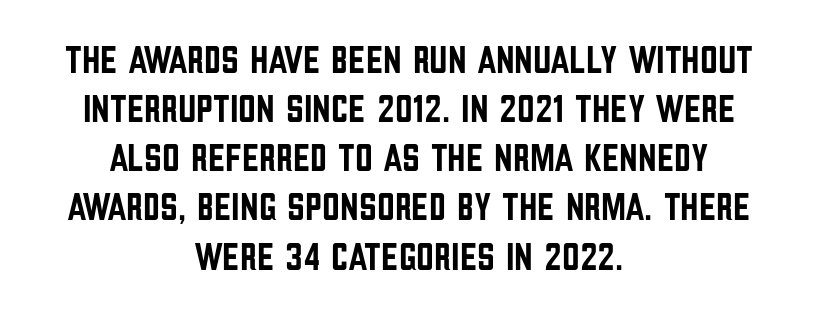
There is no visible air inserted between adjacent glyphs. In terms of leading, this rendering sits right in the middle. A sans-serif font was chosen for this passage. A typesetter would call this proportional, since set widths differ per character. A typesetter would mark this as roman, not italic.
